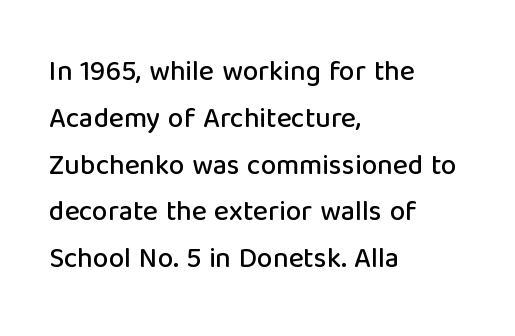
{"serif": "no", "italic": "no", "width": "normal", "stroke_contrast": "low", "x_height": "medium", "monospaced": "no", "underline": "no", "align": "left", "line_spacing": "normal", "line_spacing_ratio": 1.67, "letter_spacing": "normal", "letter_spacing_em": 0.0, "glyph_px": 28}
